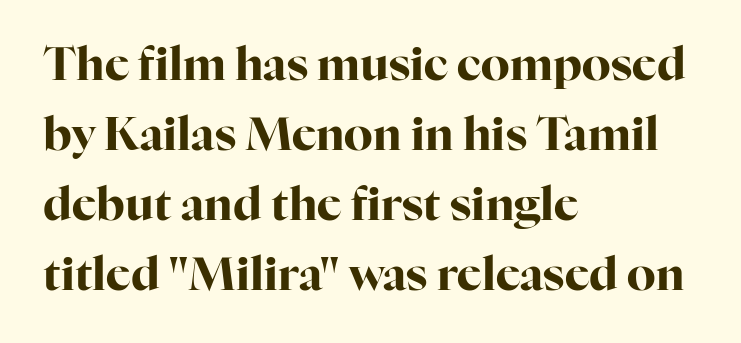
Rule under the text: the space is simply empty. Does the copy run flush right? No — it runs flush left. Students, observe: this is what conventionally led text looks like. Glyph-to-glyph distance matches everyday printed text.
